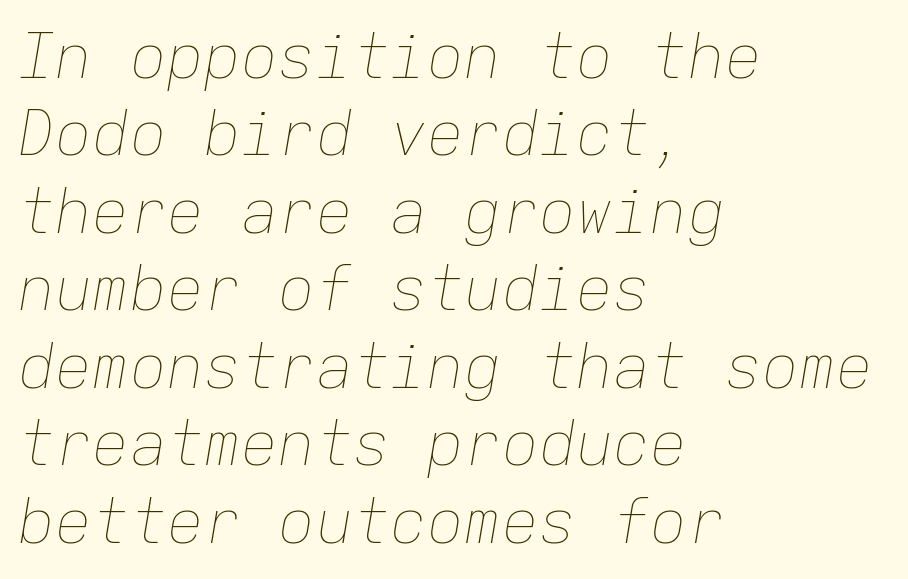
The font's italic variant was chosen for this text. Do the characters align in a grid? Yes, the font is monospaced. Stems and bowls with no extra thickness — not bold. This sample keeps an unexceptional amount of space between lines.
